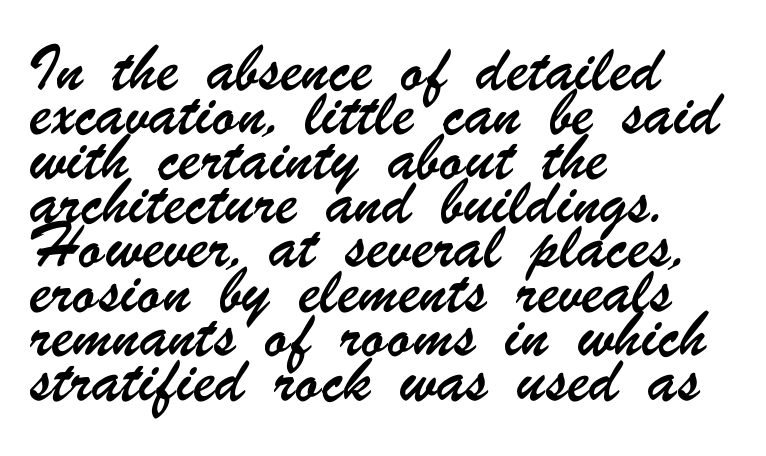
Q: Is the typeface a serif or a sans-serif typeface? A: Sans-serif.
Q: Is the text underlined? A: No.
Q: How is the paragraph aligned? A: Left-aligned.
Q: Is the spacing between letters normal or unusually wide? A: Normal.
Q: Is the spacing between lines tight, normal or loose? A: Normal.
Q: Width (condensed, normal, or wide)? A: Condensed.
Q: Stroke contrast? A: Low.
Q: x-height? A: Small.
Q: Monospaced? A: No.
